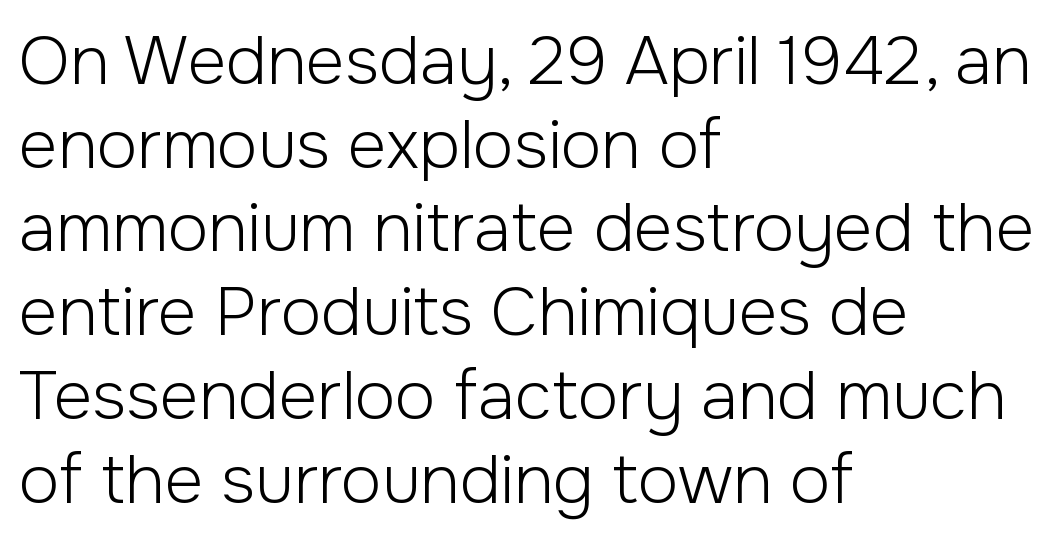
Q: Is the text bold? A: No.
Q: Is the text italic (slanted)? A: No, it is upright.
Q: Is the typeface a serif or a sans-serif typeface? A: Sans-serif.
Q: Is the text underlined? A: No.
Q: How is the paragraph aligned? A: Left-aligned.
Q: Is the spacing between letters normal or unusually wide? A: Normal.
Q: Is the spacing between lines tight, normal or loose? A: Normal.
Q: Width (condensed, normal, or wide)? A: Normal.
Q: Stroke contrast? A: Low.
Q: x-height? A: Medium.
Q: Monospaced? A: No.
